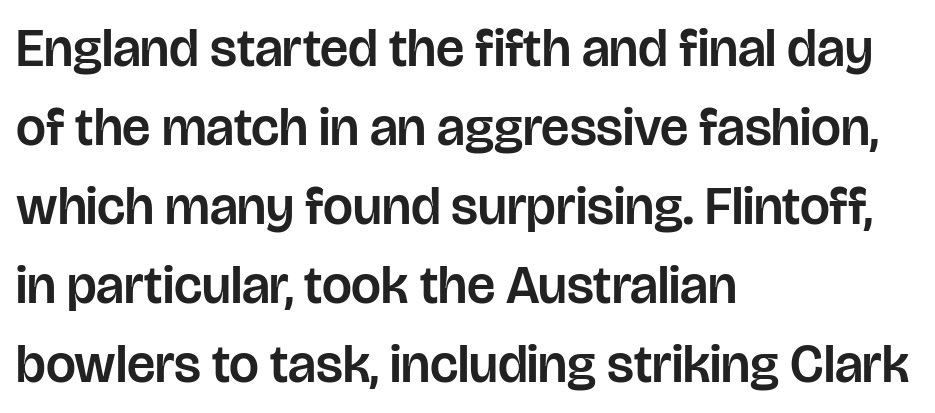
{"serif": "no", "italic": "no", "width": "normal", "stroke_contrast": "low", "x_height": "large", "monospaced": "no", "underline": "no", "align": "left", "line_spacing": "normal", "line_spacing_ratio": 1.49, "letter_spacing": "normal", "letter_spacing_em": 0.0, "glyph_px": 53}
